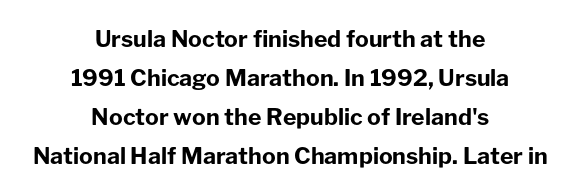
{"italic": "no", "bold": "yes", "underline": "no", "align": "center", "line_spacing": "normal", "line_spacing_ratio": 1.69, "letter_spacing": "normal", "letter_spacing_em": 0.0, "glyph_px": 23}
